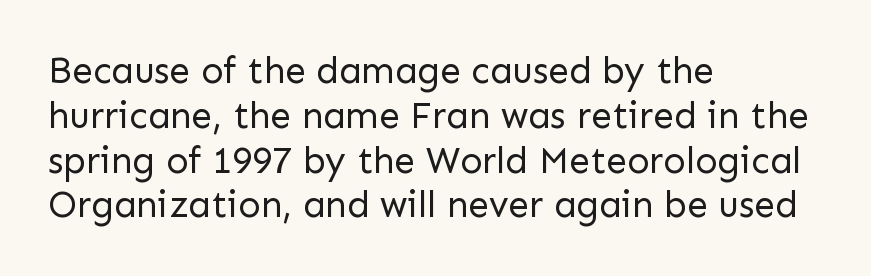
{"serif": "no", "italic": "no", "bold": "no", "weight": "regular", "width": "normal", "stroke_contrast": "low", "x_height": "medium", "monospaced": "no", "underline": "no", "align": "left", "line_spacing_ratio": 1.21, "letter_spacing": "normal", "letter_spacing_em": 0.0, "glyph_px": 37}
